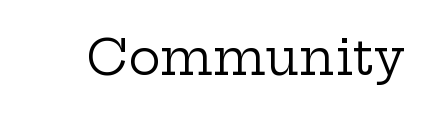
The font family rendered here belongs to the serif group. The weight tops out at a normal text grade. Between one letter and the next there's only the usual sliver of space. You could not count columns in this text — the font is proportionally spaced. The axis of the letterforms is exactly vertical.
